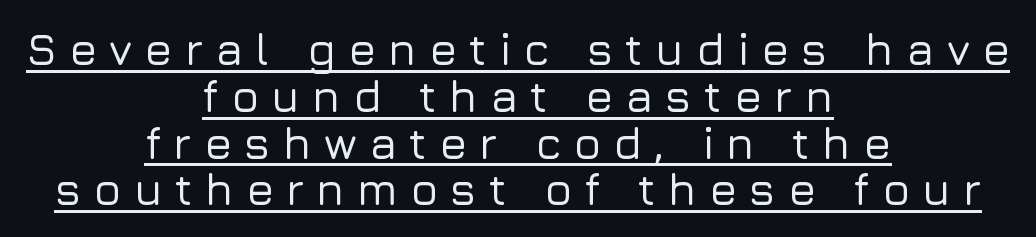
Q: Is the text italic (slanted)? A: No, it is upright.
Q: Is the typeface a serif or a sans-serif typeface? A: Sans-serif.
Q: Is the text underlined? A: Yes.
Q: How is the paragraph aligned? A: Centered.
Q: Is the spacing between letters normal or unusually wide? A: Unusually wide.
Q: Is the spacing between lines tight, normal or loose? A: Tight.
Q: Width (condensed, normal, or wide)? A: Normal.
Q: Stroke contrast? A: Low.
Q: x-height? A: Medium.
Q: Monospaced? A: No.
